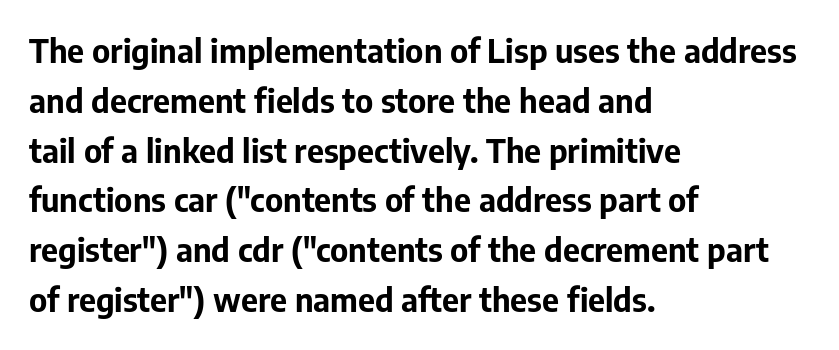
This sample uses an upright cut, with every glyph sitting square on the baseline. Grotesque or geometric, the face here clearly has no serifs. This rendering features lettering with no underline. A full-strength bold gives these letters their thick strokes. Think of a printed novel: that variable character pitch is what you see here. The text block is weighted toward the left margin, trailing off unevenly rightward.
